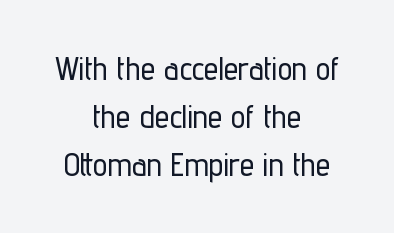
Q: Is the text italic (slanted)? A: No, it is upright.
Q: Is the typeface a serif or a sans-serif typeface? A: Sans-serif.
Q: Is the text underlined? A: No.
Q: How is the paragraph aligned? A: Centered.
Q: Is the spacing between letters normal or unusually wide? A: Normal.
Q: Is the spacing between lines tight, normal or loose? A: Normal.
Q: Width (condensed, normal, or wide)? A: Condensed.
Q: Stroke contrast? A: Low.
Q: x-height? A: Medium.
Q: Monospaced? A: No.
